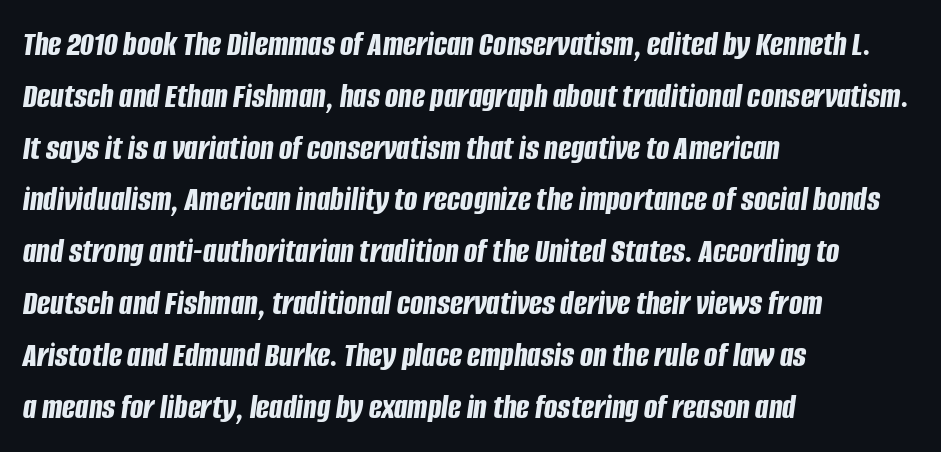
Underline: absent. The space between consecutive lines is moderate. The typography opts for an oblique posture over an upright one. The face used here is rendered with its standard letterfit. Pretty heavy lettering here — definitely bold.
